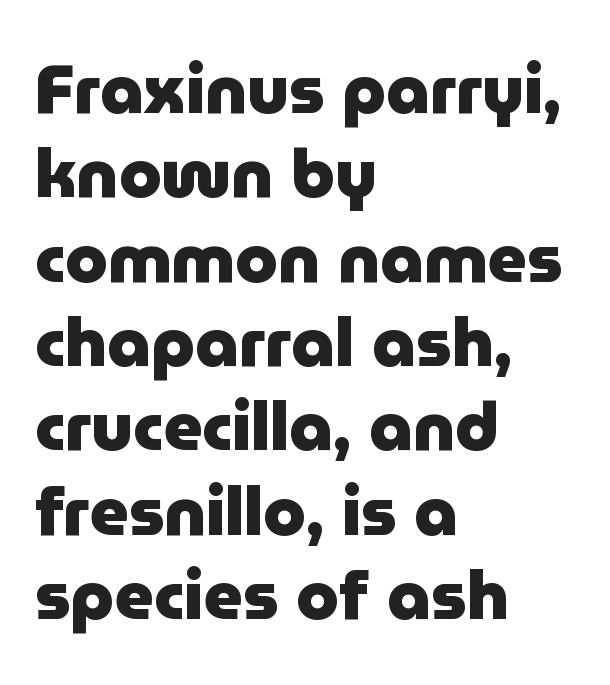
Q: Is the text bold? A: Yes.
Q: Is the text italic (slanted)? A: No, it is upright.
Q: Is the typeface a serif or a sans-serif typeface? A: Sans-serif.
Q: Is the text underlined? A: No.
Q: How is the paragraph aligned? A: Left-aligned.
Q: Is the spacing between letters normal or unusually wide? A: Normal.
Q: Width (condensed, normal, or wide)? A: Normal.
Q: Stroke contrast? A: Low.
Q: x-height? A: Medium.
Q: Monospaced? A: No.
